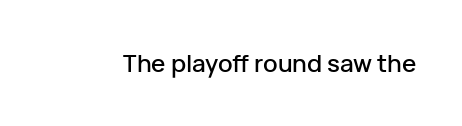
The image shows 24 px text type, upright; set normal letter spacing, not underlined.
